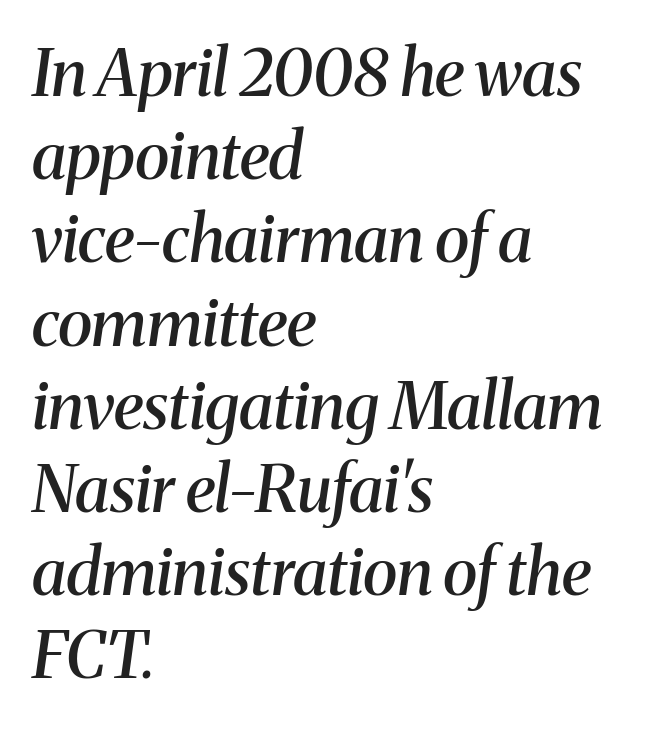
Note the varied advance widths — an 'i' is clearly narrower than an 'm'. Line starts are locked; line ends wander. A clean baseline with only descenders dipping below it. A normal amount of white space separates one row of letters from the next.
